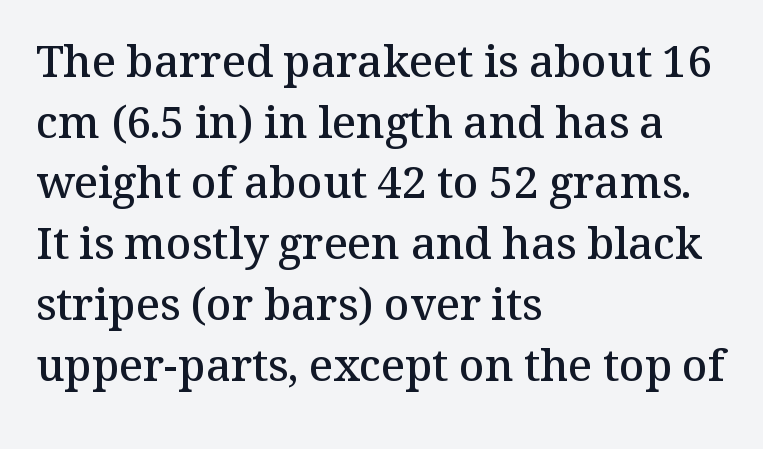
A typesetter would label this face a serif. This sample has the flowing, uneven cadence of proportional lettering. Observe the ordinary spacing: letters are neighbours, not strangers. Quick note: underline off.
